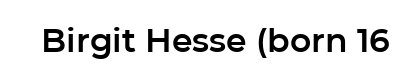
{"serif": "no", "italic": "no", "width": "normal", "stroke_contrast": "low", "x_height": "medium", "monospaced": "no", "underline": "no", "letter_spacing": "normal", "letter_spacing_em": 0.0, "glyph_px": 33}
